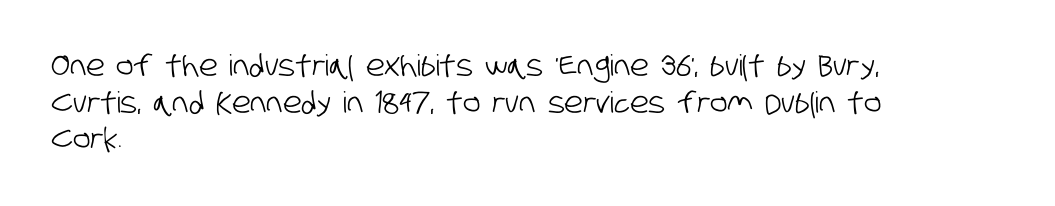
{"serif": "no", "width": "condensed", "stroke_contrast": "low", "x_height": "large", "monospaced": "no", "underline": "no", "align": "left", "line_spacing": "normal", "line_spacing_ratio": 1.26, "letter_spacing": "normal", "letter_spacing_em": 0.0, "glyph_px": 29}
